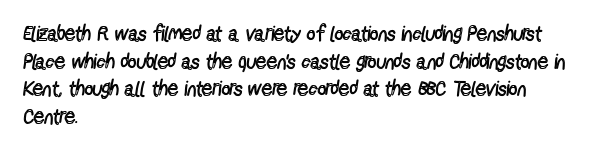
Leftover space on each line is placed entirely after the last word. Check the space under the baseline: it is left empty. This reads as an unemphasized weight, regular at the heaviest. Caption: standard tracking, unaltered.
